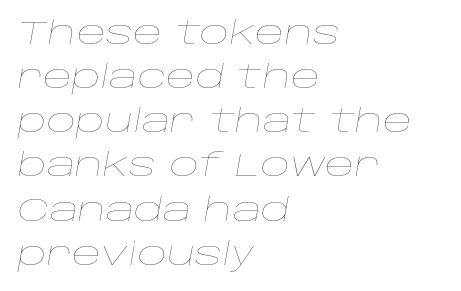
Q: Is the text bold? A: No.
Q: Is the text italic (slanted)? A: Yes, it leans right by about 10 degrees.
Q: Is the text underlined? A: No.
Q: How is the paragraph aligned? A: Left-aligned.
Q: Is the spacing between letters normal or unusually wide? A: Normal.
Q: Is the spacing between lines tight, normal or loose? A: Normal.
Q: Width (condensed, normal, or wide)? A: Wide.
Q: Stroke contrast? A: Low.
Q: x-height? A: Large.
Q: Monospaced? A: No.
